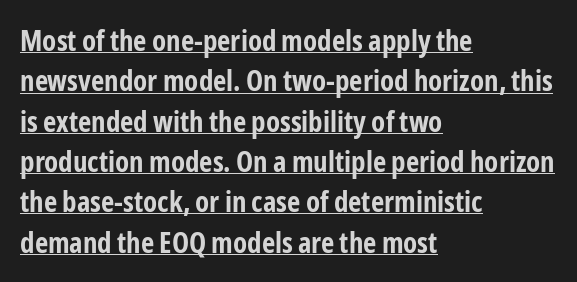
The typesetter chose a ragged-right arrangement here. Looks like someone drew a line under every word here. The specimen reads as upright at a glance. Looks like regular typesetting: each glyph gets only the width it needs.
